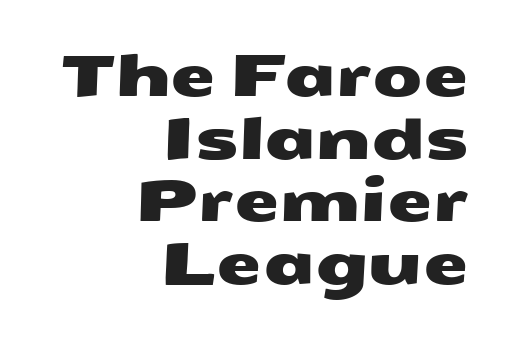
The image shows 58 px wide sans-serif type; set right-aligned, tight line spacing (1.08x), normal letter spacing, not underlined; medium stroke contrast and a medium x-height.
